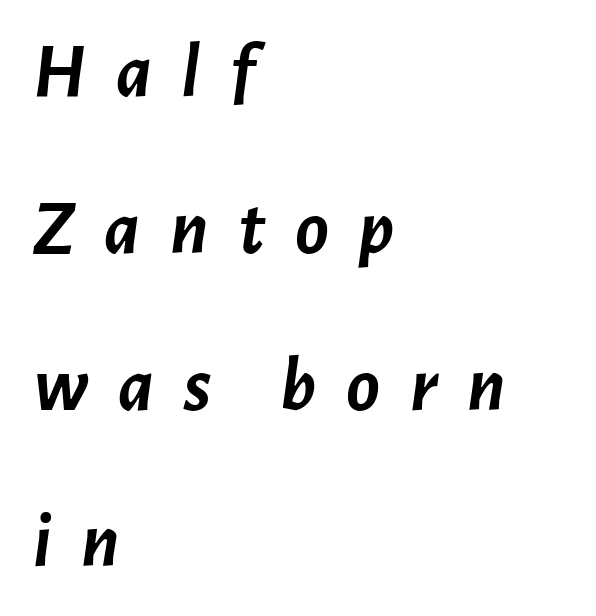
Q: Is the text bold? A: Yes.
Q: Is the text italic (slanted)? A: Yes, it leans right by about 7 degrees.
Q: Is the text underlined? A: No.
Q: How is the paragraph aligned? A: Left-aligned.
Q: Is the spacing between letters normal or unusually wide? A: Unusually wide.
Q: Is the spacing between lines tight, normal or loose? A: Loose.
Q: Width (condensed, normal, or wide)? A: Normal.
Q: Stroke contrast? A: Low.
Q: x-height? A: Medium.
Q: Monospaced? A: No.
